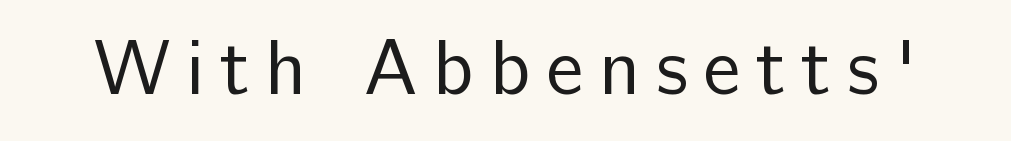
Q: Is the text bold? A: No.
Q: Is the text italic (slanted)? A: No, it is upright.
Q: Is the typeface a serif or a sans-serif typeface? A: Sans-serif.
Q: Is the text underlined? A: No.
Q: Is the spacing between letters normal or unusually wide? A: Unusually wide.
Q: Width (condensed, normal, or wide)? A: Normal.
Q: Stroke contrast? A: Low.
Q: x-height? A: Medium.
Q: Monospaced? A: No.
